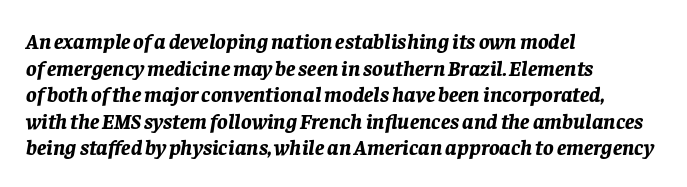
Q: Is the text bold? A: Yes.
Q: Is the text italic (slanted)? A: Yes, it leans right by about 8 degrees.
Q: Is the text underlined? A: No.
Q: How is the paragraph aligned? A: Left-aligned.
Q: Is the spacing between letters normal or unusually wide? A: Normal.
